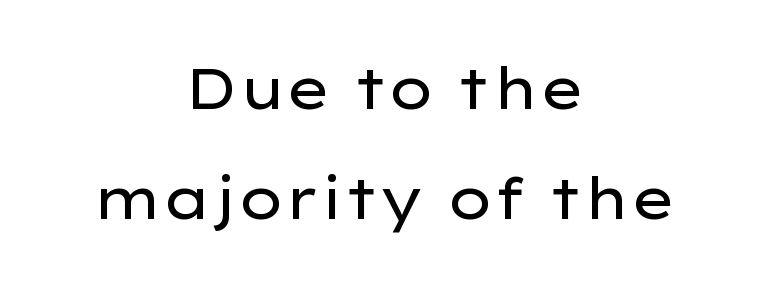
Q: Is the text bold? A: No.
Q: Is the text italic (slanted)? A: No, it is upright.
Q: Is the typeface a serif or a sans-serif typeface? A: Sans-serif.
Q: Is the text underlined? A: No.
Q: How is the paragraph aligned? A: Centered.
Q: Is the spacing between letters normal or unusually wide? A: Normal.
Q: Is the spacing between lines tight, normal or loose? A: Loose.
Q: Width (condensed, normal, or wide)? A: Wide.
Q: Stroke contrast? A: Low.
Q: x-height? A: Medium.
Q: Monospaced? A: No.
